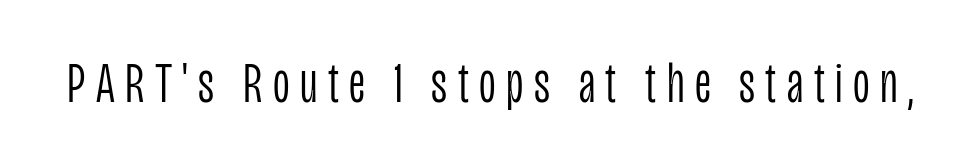
The words here are not underlined. On a weight scale, this lands at 450 or below. Character widths vary here, with narrow letters taking less room than wide ones. To sum up the face: it is a sans, with no serifs. In terms of posture, this sample is upright.
